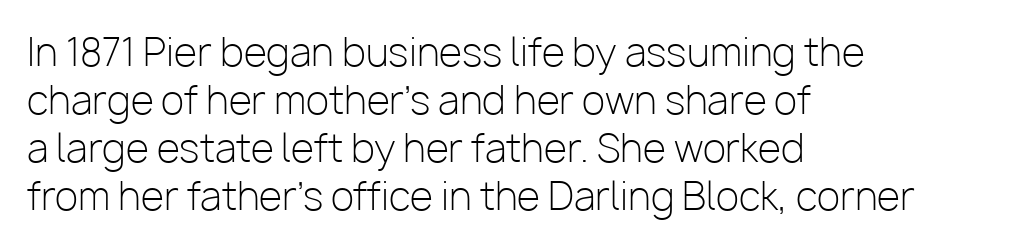
Ordinary non-slanted type is in use. In CSS terms this would be text-align: left. The passage shown is typeset with a sans-serif family. Type without underlining. The letters advance in unequal steps, a hallmark of proportional type.
